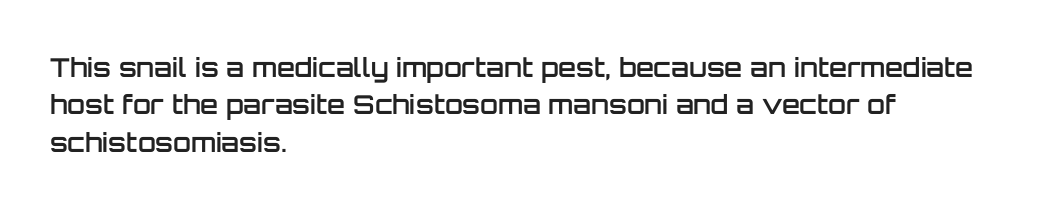
Q: Is the text bold? A: Semi-bold.
Q: Is the text italic (slanted)? A: No, it is upright.
Q: Is the text underlined? A: No.
Q: How is the paragraph aligned? A: Left-aligned.
Q: Is the spacing between letters normal or unusually wide? A: Normal.
Q: Is the spacing between lines tight, normal or loose? A: Normal.
